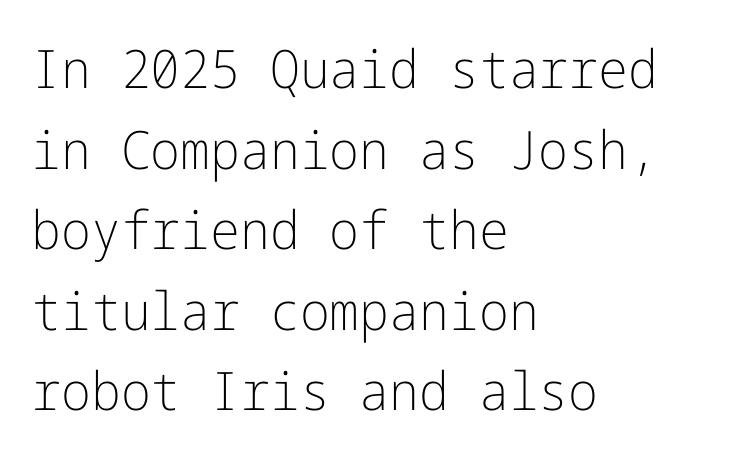
{"serif": "no", "italic": "no", "bold": "no", "weight": "light", "width": "normal", "stroke_contrast": "low", "x_height": "medium", "underline": "no", "align": "left", "line_spacing": "normal", "line_spacing_ratio": 1.52, "letter_spacing": "normal", "letter_spacing_em": 0.0, "glyph_px": 53}
